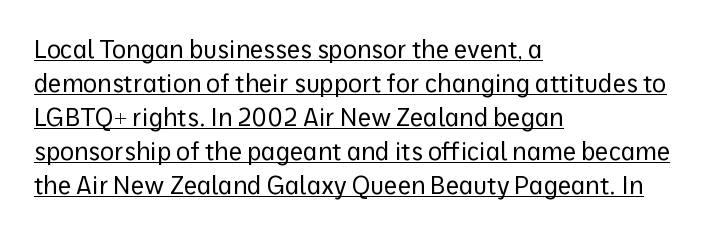
{"italic": "no", "bold": "no", "underline": "yes", "align": "left", "line_spacing": "normal", "line_spacing_ratio": 1.42, "letter_spacing": "normal", "letter_spacing_em": 0.0, "glyph_px": 24}
